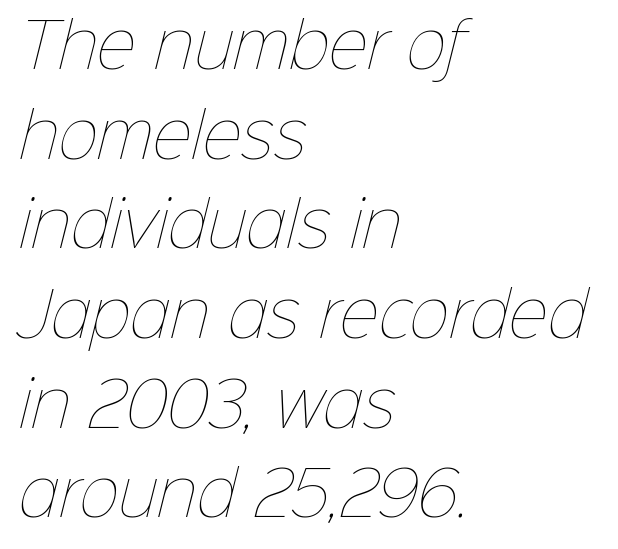
{"bold": "no", "weight": "thin", "width": "normal", "stroke_contrast": "low", "x_height": "medium", "monospaced": "no", "underline": "no", "align": "left", "line_spacing": "normal", "line_spacing_ratio": 1.47, "letter_spacing": "normal", "letter_spacing_em": 0.0, "glyph_px": 61}
